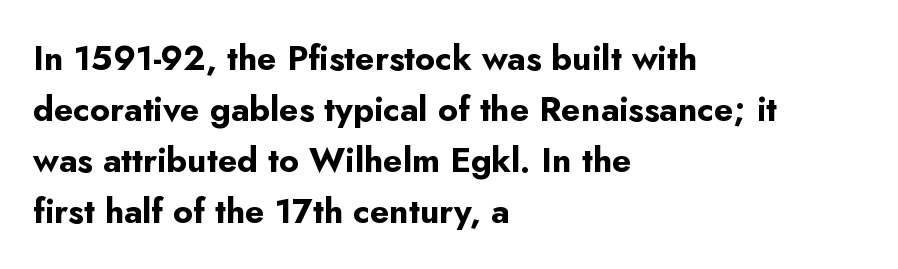
Q: Is the text bold? A: Yes.
Q: Is the text italic (slanted)? A: No, it is upright.
Q: Is the typeface a serif or a sans-serif typeface? A: Sans-serif.
Q: Is the text underlined? A: No.
Q: How is the paragraph aligned? A: Left-aligned.
Q: Is the spacing between letters normal or unusually wide? A: Normal.
Q: Is the spacing between lines tight, normal or loose? A: Normal.
Q: Width (condensed, normal, or wide)? A: Normal.
Q: Stroke contrast? A: Low.
Q: x-height? A: Small.
Q: Monospaced? A: No.
